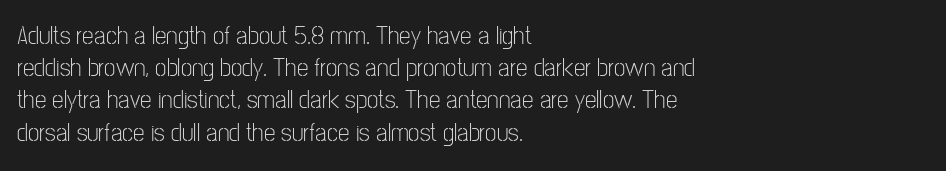
Q: Is the text bold? A: No.
Q: Is the text italic (slanted)? A: No, it is upright.
Q: Is the text underlined? A: No.
Q: How is the paragraph aligned? A: Left-aligned.
Q: Is the spacing between letters normal or unusually wide? A: Normal.
